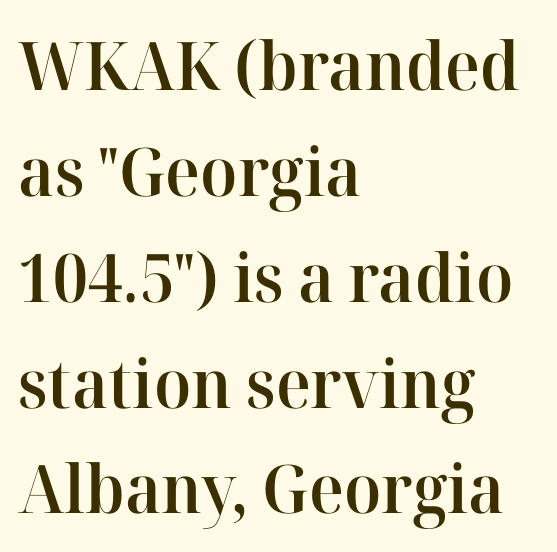
{"serif": "yes", "italic": "no", "bold": "semi", "weight": "semibold", "width": "normal", "stroke_contrast": "high", "x_height": "medium", "monospaced": "no", "underline": "no", "align": "left", "line_spacing": "normal", "line_spacing_ratio": 1.58, "letter_spacing": "normal", "letter_spacing_em": 0.0, "glyph_px": 67}
